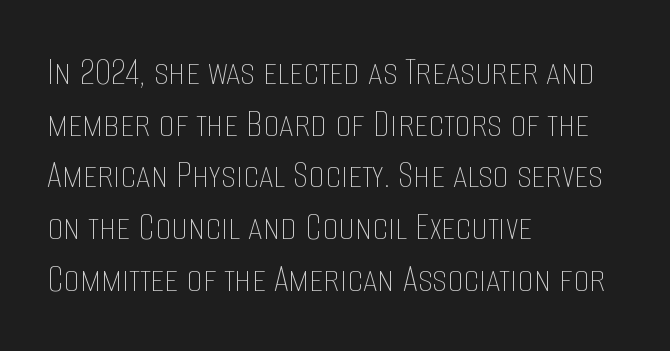
The image shows 41 px thin, condensed type, upright; set left-aligned, normal line spacing (1.26x), normal letter spacing, not underlined; low stroke contrast and a large x-height.
